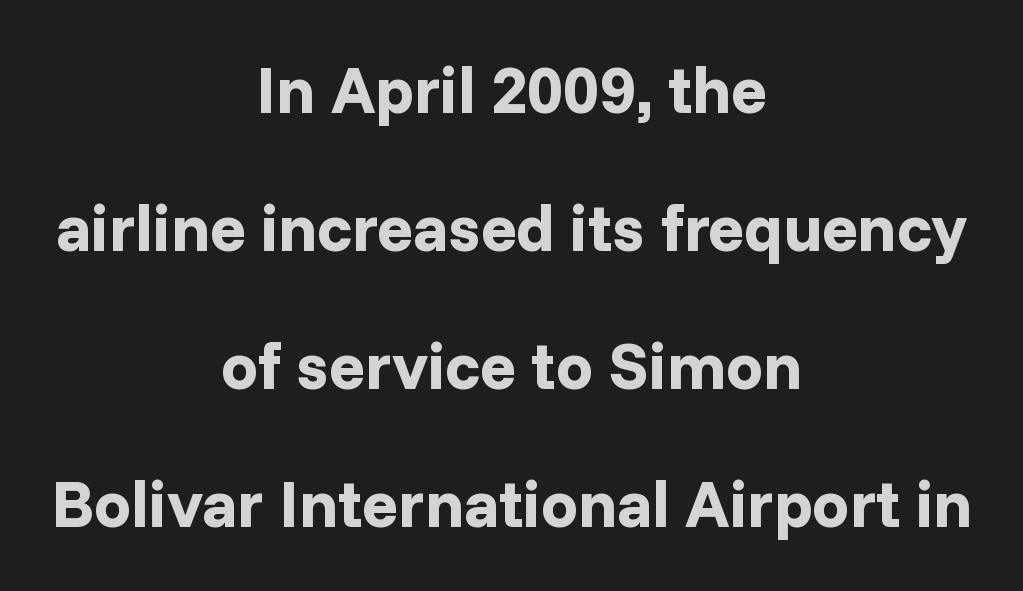
The image shows 66 px bold sans-serif type, upright; set centered, loose line spacing (2.09x), normal letter spacing, not underlined; low stroke contrast and a medium x-height.
